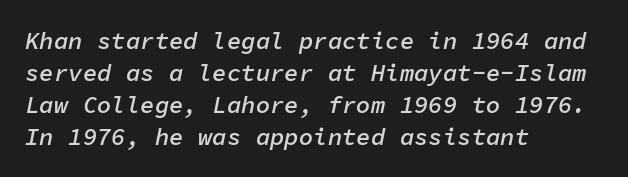
{"italic": "yes", "lean": "right", "slant_degrees": 11, "bold": "semi", "underline": "no", "align": "left", "line_spacing": "normal", "line_spacing_ratio": 1.33, "letter_spacing": "normal", "letter_spacing_em": 0.0, "glyph_px": 24}
